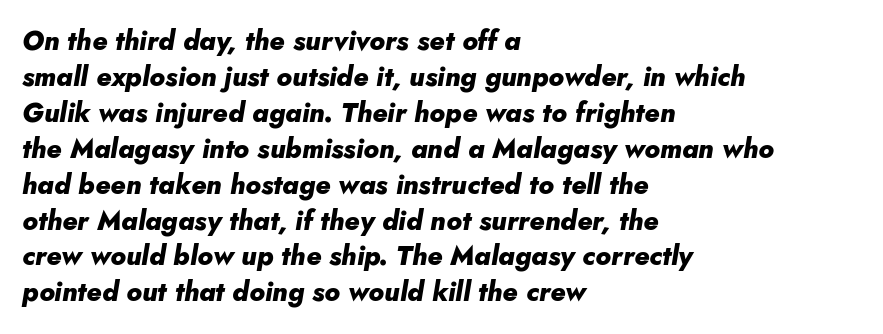
The image shows 27 px bold type, italic (leaning right); set left-aligned, normal line spacing (1.33x), normal letter spacing, not underlined.
